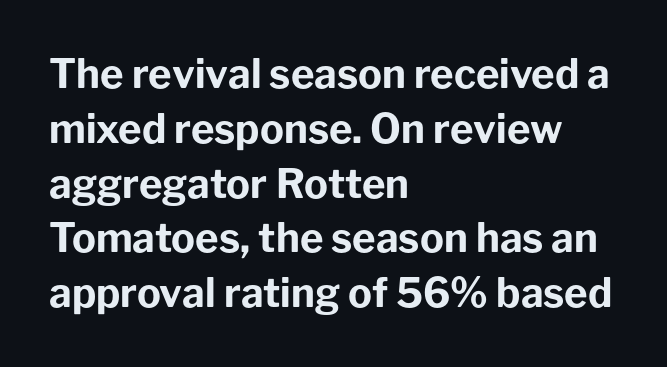
The font's upright variant was chosen for this text. A normal amount of white space separates one row of letters from the next. Examine the stroke ends and you'll find no serifs. The rendering anchors every line to the left-hand side. You could not count columns in this text — the font is proportionally spaced. The sample has been set heavy, in full bold.
